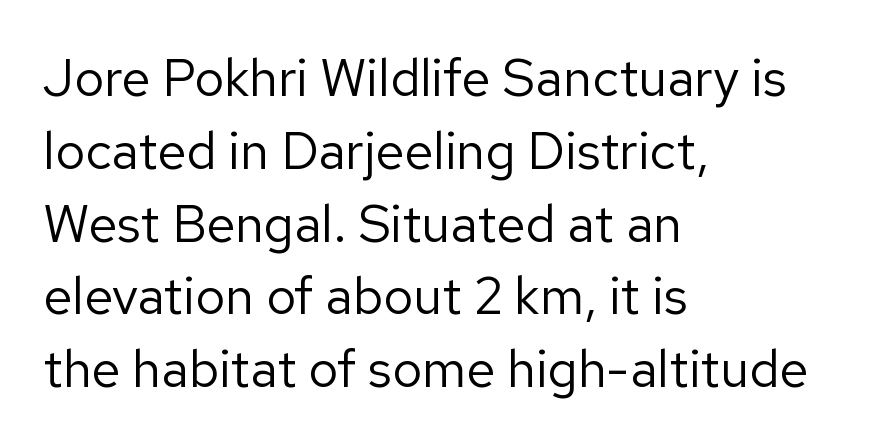
The image shows 52 px regular-weight sans-serif type, upright; set left-aligned, normal line spacing (1.4x), normal letter spacing, not underlined; low stroke contrast and a medium x-height.
